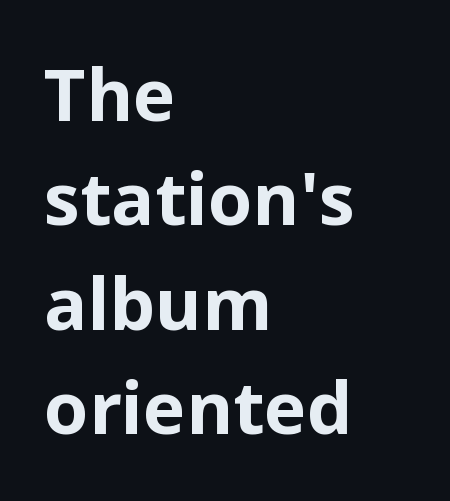
The image shows 72 px bold sans-serif type, upright; set left-aligned, normal line spacing (1.45x), normal letter spacing, not underlined; low stroke contrast and a medium x-height.
